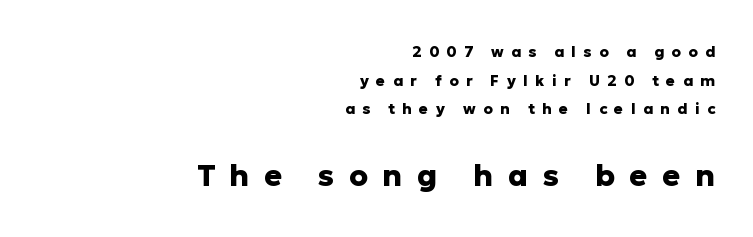
These lines have a slow, spaced-out rhythm from letter to letter. Look at the glyph heights: the lower group is clearly the bigger setting. Leading is clearly above the norm, producing a sparse column. This is sans-serif lettering, the kind often seen on screens and signage. The lines in this sample share a right terminus and differ only in where they begin. Students, this is bold: see how much ink each stroke carries.
